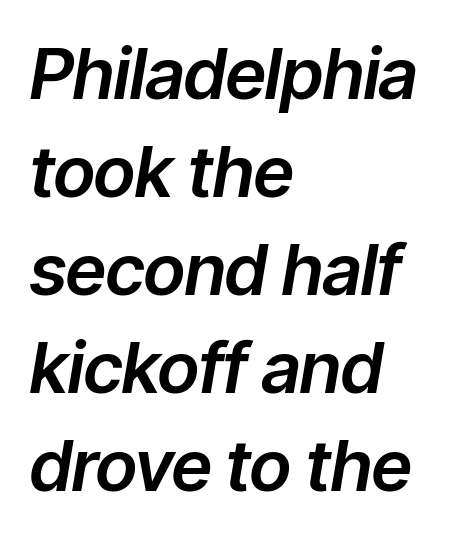
Interline gaps are of average width in this sample. The foot of each line stays bare and open. One-word summary of the alignment: left. Each letter keeps its own natural width here, so spacing adapts to shape. The letters are slanted; this is an italic face. The letterforms sit shoulder to shoulder at normal distance.
